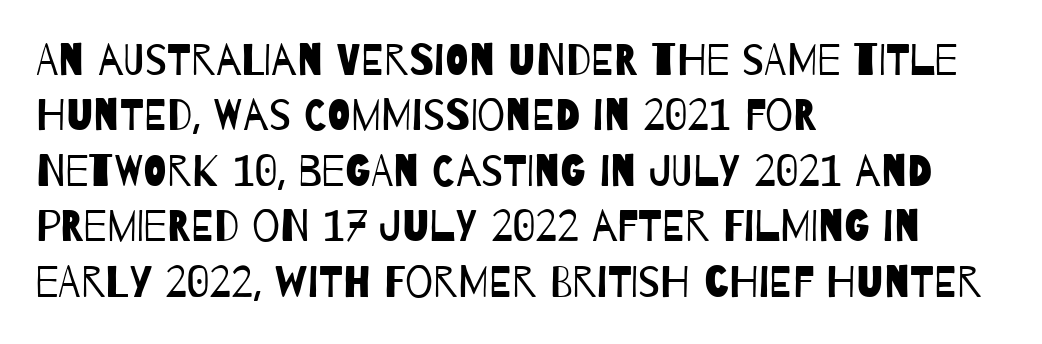
Bare-footed words on every line. These lines keep a tight, regular rhythm from letter to letter. A typesetter would call this leading conventional body-copy spacing. Each letter keeps its own natural width here, so spacing adapts to shape.
